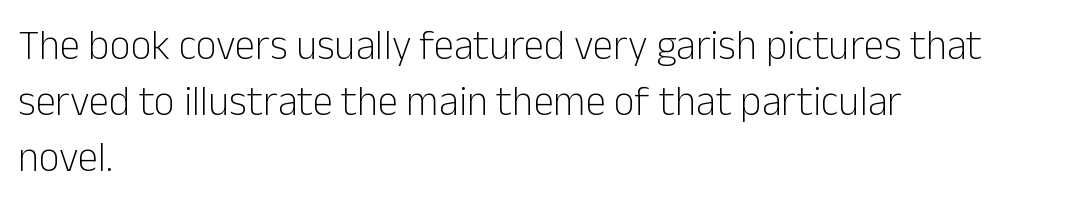
The gap between lines stays unmarked. Baseline-to-baseline distance is the conventional proportion of letter height. Typeset ragged right — the left edge is the straight one. No italicization has been applied; the sample stays upright. No extra ink here — the face is not bold.
